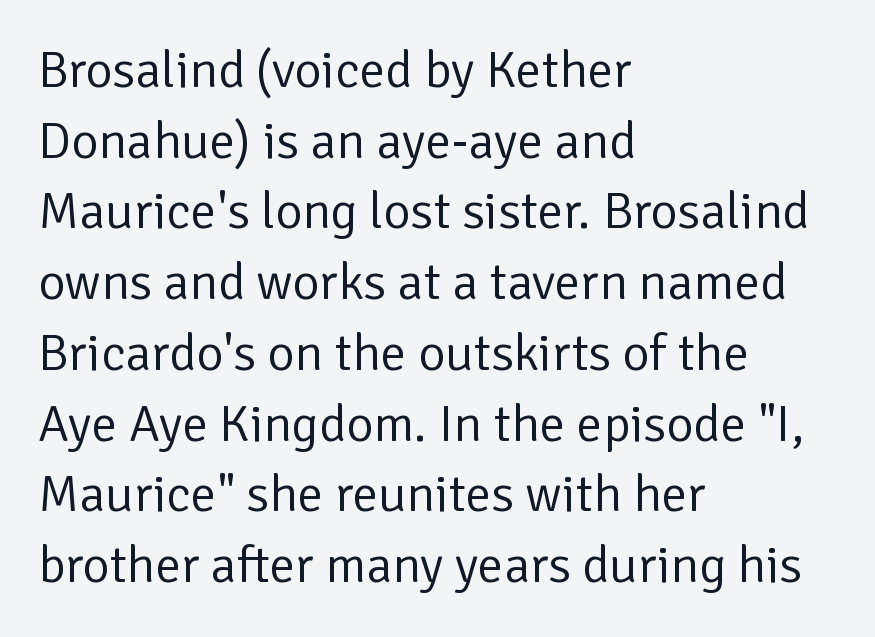
{"serif": "no", "italic": "no", "bold": "no", "weight": "regular", "width": "normal", "stroke_contrast": "low", "x_height": "medium", "monospaced": "no", "underline": "no", "align": "left", "line_spacing": "normal", "line_spacing_ratio": 1.36, "letter_spacing": "normal", "letter_spacing_em": 0.0, "glyph_px": 52}
